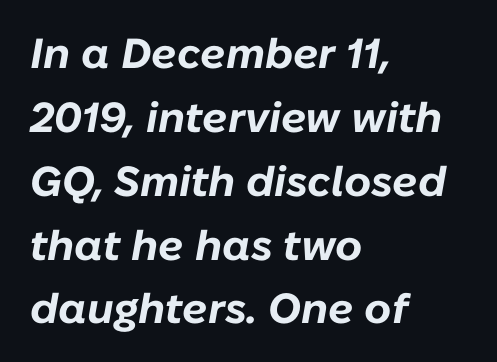
Just letters on the line, the space beneath them empty. Inter-character spacing is left at the font's built-in metrics. The letters are slanted; this is an italic face. The letters advance in unequal steps, a hallmark of proportional type.
